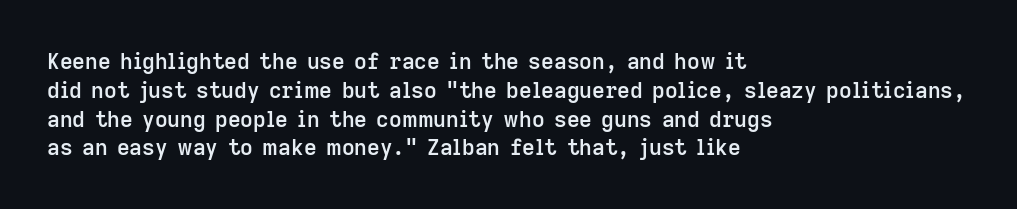
{"italic": "no", "bold": "semi", "underline": "no", "align": "left", "line_spacing": "normal", "line_spacing_ratio": 1.31, "letter_spacing": "normal", "letter_spacing_em": 0.0, "glyph_px": 22}
